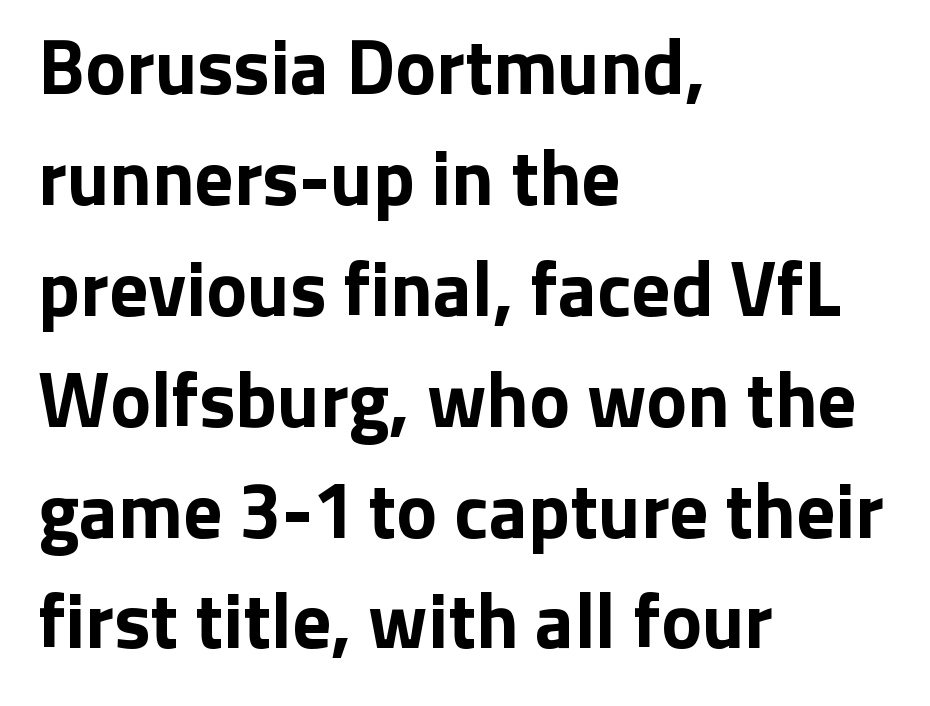
The image shows 77 px bold sans-serif type, upright; set left-aligned, normal line spacing (1.44x), normal letter spacing, not underlined; low stroke contrast and a medium x-height.
